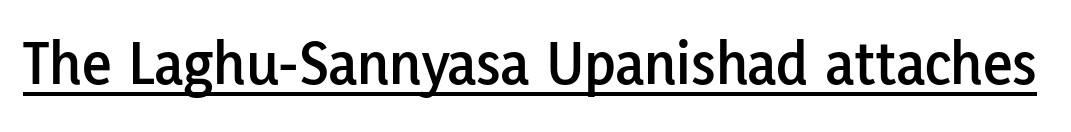
Q: Is the text italic (slanted)? A: No, it is upright.
Q: Is the typeface a serif or a sans-serif typeface? A: Sans-serif.
Q: Is the text underlined? A: Yes.
Q: Is the spacing between letters normal or unusually wide? A: Normal.
Q: Width (condensed, normal, or wide)? A: Normal.
Q: Stroke contrast? A: Low.
Q: x-height? A: Medium.
Q: Monospaced? A: No.
